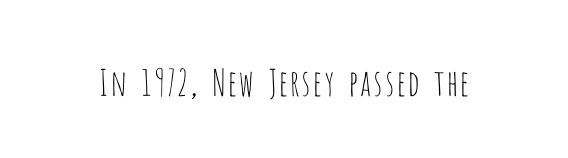
The image shows 36 px thin, condensed sans-serif type, upright; set normal letter spacing, not underlined; low stroke contrast and a large x-height.
